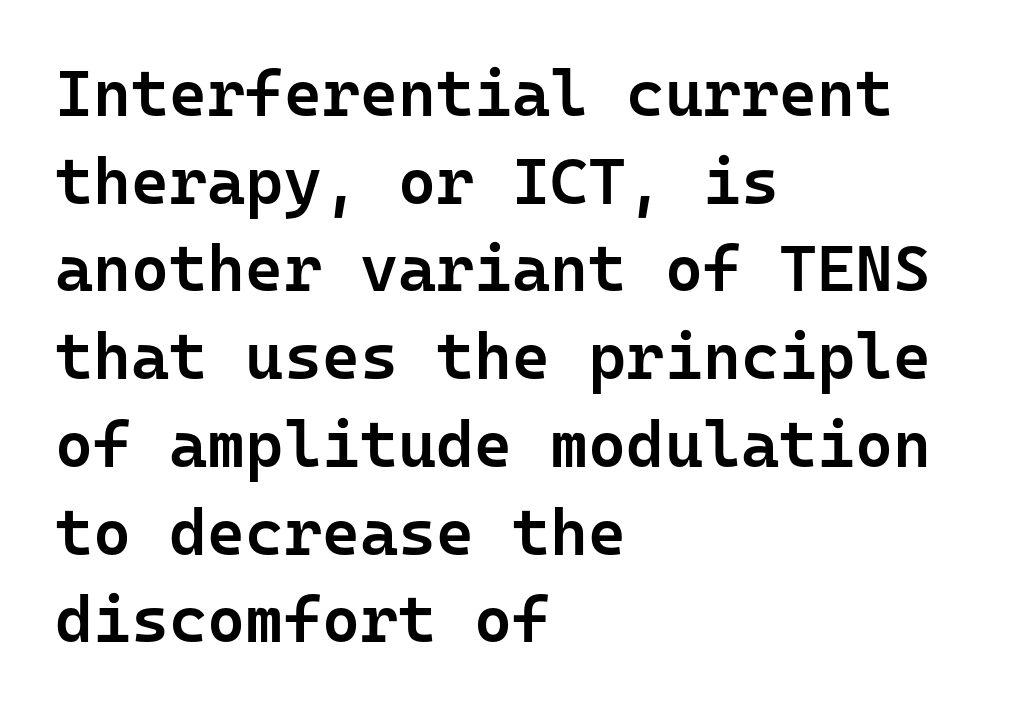
{"serif": "no", "italic": "no", "bold": "semi", "weight": "semibold", "width": "normal", "stroke_contrast": "low", "x_height": "medium", "monospaced": "yes", "underline": "no", "align": "left", "line_spacing": "normal", "line_spacing_ratio": 1.35, "letter_spacing": "normal", "letter_spacing_em": 0.0, "glyph_px": 65}
